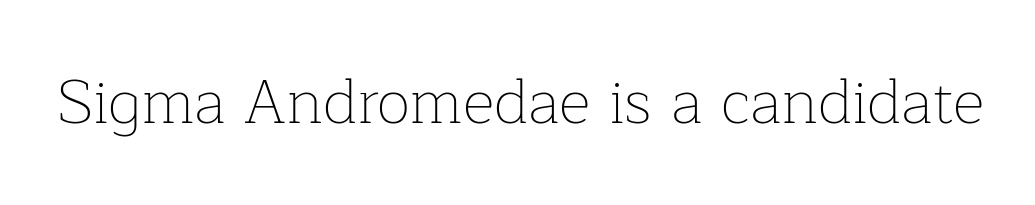
{"serif": "yes", "italic": "no", "bold": "no", "weight": "thin", "width": "normal", "stroke_contrast": "low", "x_height": "medium", "monospaced": "no", "underline": "no", "letter_spacing": "normal", "letter_spacing_em": 0.0, "glyph_px": 62}
